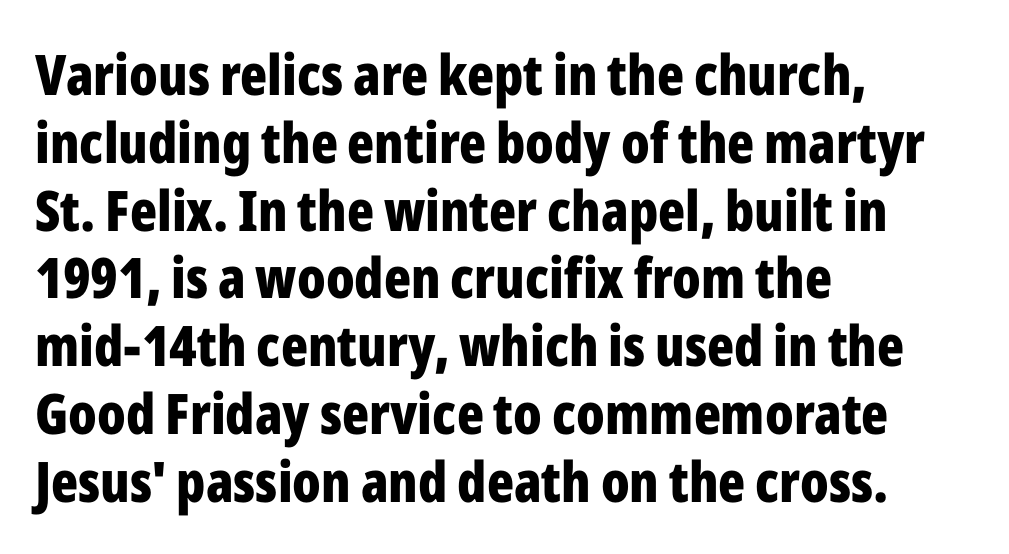
{"serif": "no", "italic": "no", "bold": "yes", "weight": "bold", "width": "condensed", "stroke_contrast": "low", "x_height": "medium", "monospaced": "no", "underline": "no", "align": "left", "line_spacing_ratio": 1.21, "letter_spacing": "normal", "letter_spacing_em": 0.0, "glyph_px": 56}
